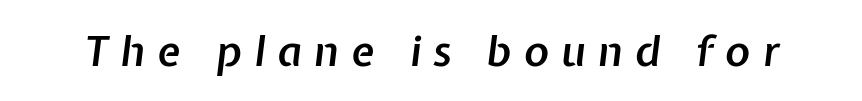
Q: Is the text bold? A: Semi-bold.
Q: Is the text italic (slanted)? A: Yes, it leans right by about 7 degrees.
Q: Is the text underlined? A: No.
Q: Is the spacing between letters normal or unusually wide? A: Unusually wide.
Q: Width (condensed, normal, or wide)? A: Normal.
Q: Stroke contrast? A: Low.
Q: x-height? A: Medium.
Q: Monospaced? A: No.
